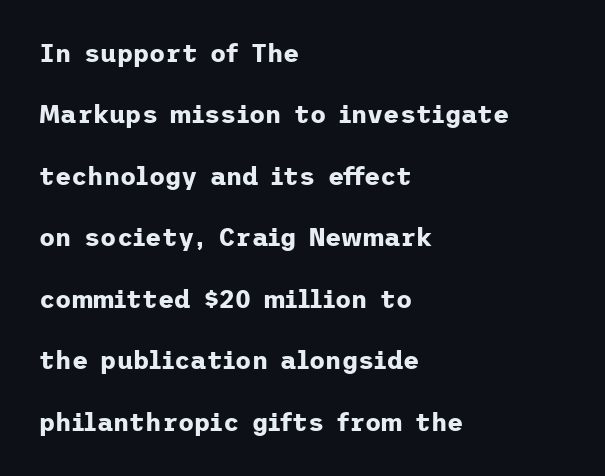
{"italic": "no", "bold": "yes", "underline": "no", "align": "left", "line_spacing": "loose", "line_spacing_ratio": 2.46, "letter_spacing": "normal", "letter_spacing_em": 0.0, "glyph_px": 25}
